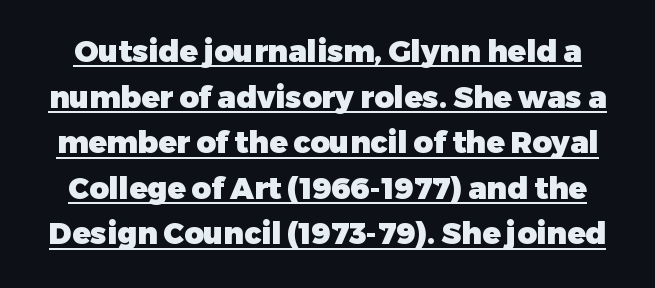
Q: Is the text bold? A: Yes.
Q: Is the text italic (slanted)? A: No, it is upright.
Q: Is the typeface a serif or a sans-serif typeface? A: Sans-serif.
Q: Is the text underlined? A: Yes.
Q: Is the spacing between letters normal or unusually wide? A: Normal.
Q: Is the spacing between lines tight, normal or loose? A: Normal.
Q: Width (condensed, normal, or wide)? A: Normal.
Q: Stroke contrast? A: Low.
Q: x-height? A: Medium.
Q: Monospaced? A: No.
